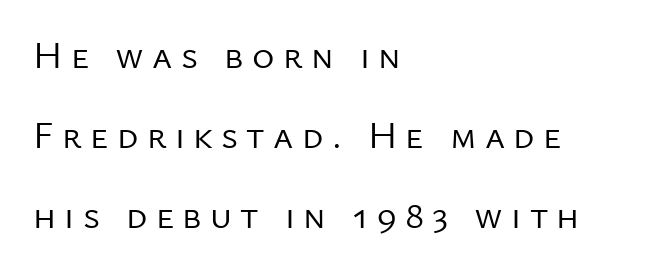
Q: Is the text bold? A: No.
Q: Is the text italic (slanted)? A: No, it is upright.
Q: Is the typeface a serif or a sans-serif typeface? A: Sans-serif.
Q: Is the text underlined? A: No.
Q: How is the paragraph aligned? A: Left-aligned.
Q: Is the spacing between letters normal or unusually wide? A: Unusually wide.
Q: Is the spacing between lines tight, normal or loose? A: Loose.
Q: Width (condensed, normal, or wide)? A: Normal.
Q: Stroke contrast? A: Low.
Q: x-height? A: Medium.
Q: Monospaced? A: No.
